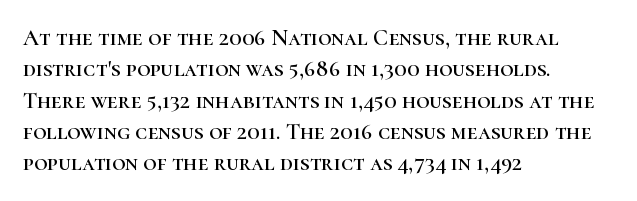
The passage shown is not underscored anywhere. The line texture is even and compact thanks to regular tracking. Nope, not italic — everything's standing straight. Each line starts at the same left margin while the right side varies. Notice how descenders clear the ascenders below comfortably — that's standard leading.
